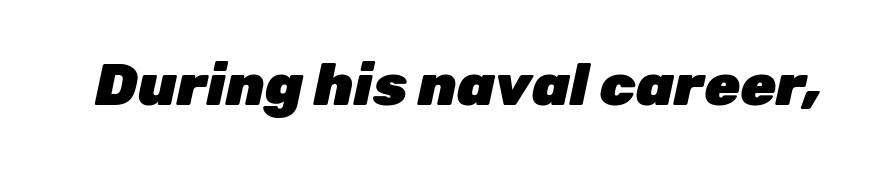
The image shows 58 px heavy type, italic (leaning right); set normal letter spacing, not underlined; low stroke contrast and a medium x-height.
